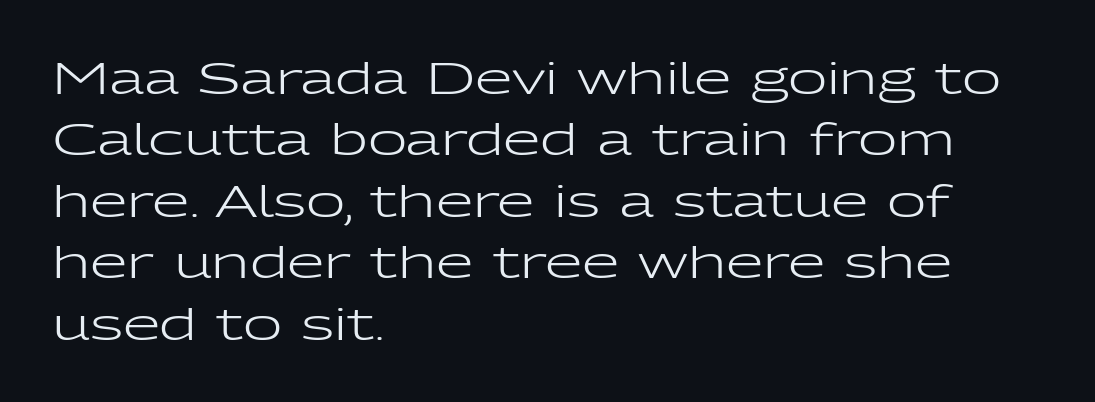
The image shows 43 px regular-weight, wide sans-serif type, upright; set left-aligned, normal line spacing (1.43x), normal letter spacing, not underlined; low stroke contrast and a medium x-height.
